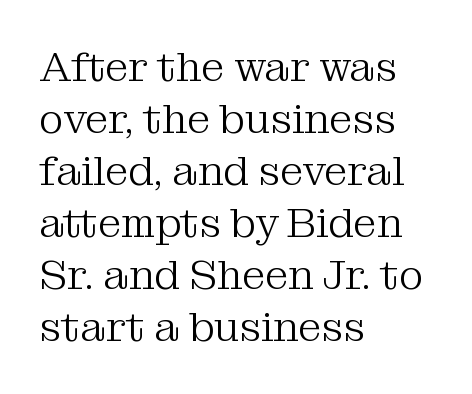
{"serif": "yes", "italic": "no", "bold": "no", "weight": "light", "width": "normal", "stroke_contrast": "medium", "x_height": "medium", "monospaced": "no", "underline": "no", "align": "left", "line_spacing_ratio": 1.24, "letter_spacing": "normal", "letter_spacing_em": 0.0, "glyph_px": 42}
